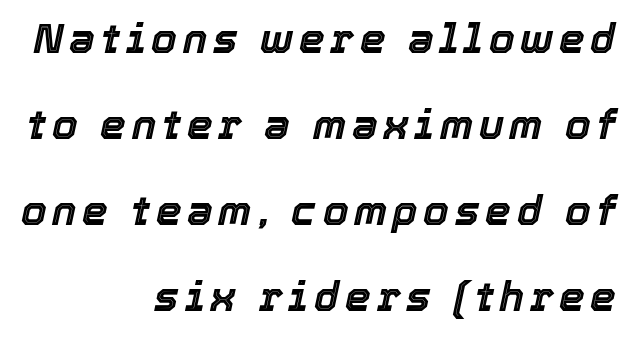
The typography opts for an oblique posture over an upright one. Interline gaps are noticeably wide in this sample. Line endings align vertically; line beginnings do not. Here the designer chose a conventional face with non-uniform glyph widths. Glance below the letters and you will spot only blank space.
